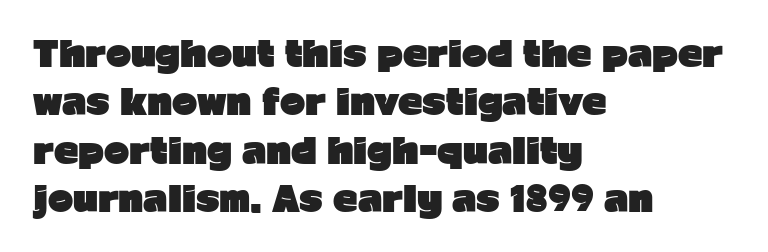
Q: Is the text bold? A: Yes.
Q: Is the text italic (slanted)? A: No, it is upright.
Q: Is the typeface a serif or a sans-serif typeface? A: Sans-serif.
Q: Is the text underlined? A: No.
Q: How is the paragraph aligned? A: Left-aligned.
Q: Is the spacing between letters normal or unusually wide? A: Normal.
Q: Is the spacing between lines tight, normal or loose? A: Normal.
Q: Width (condensed, normal, or wide)? A: Normal.
Q: Stroke contrast? A: Low.
Q: x-height? A: Medium.
Q: Monospaced? A: No.
